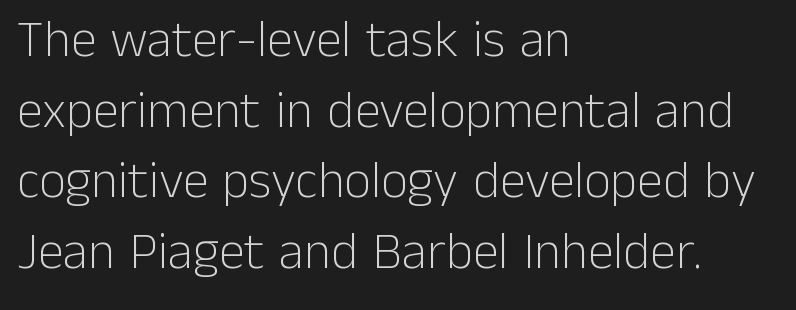
Q: Is the text bold? A: No.
Q: Is the text italic (slanted)? A: No, it is upright.
Q: Is the typeface a serif or a sans-serif typeface? A: Sans-serif.
Q: Is the text underlined? A: No.
Q: How is the paragraph aligned? A: Left-aligned.
Q: Is the spacing between letters normal or unusually wide? A: Normal.
Q: Is the spacing between lines tight, normal or loose? A: Normal.
Q: Width (condensed, normal, or wide)? A: Normal.
Q: Stroke contrast? A: Low.
Q: x-height? A: Medium.
Q: Monospaced? A: No.
